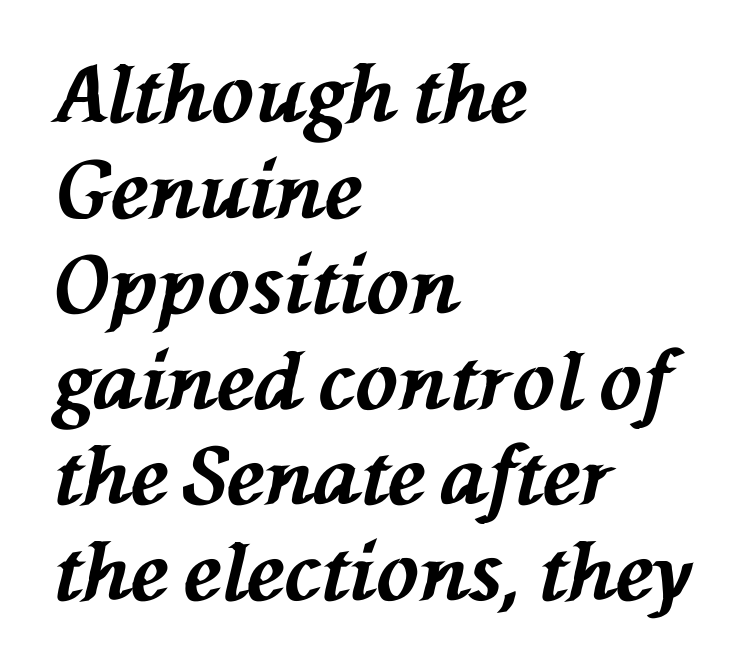
The image shows 79 px bold type, italic (leaning left); set left-aligned, line spacing 1.21x, normal letter spacing, not underlined; medium stroke contrast and a medium x-height.
